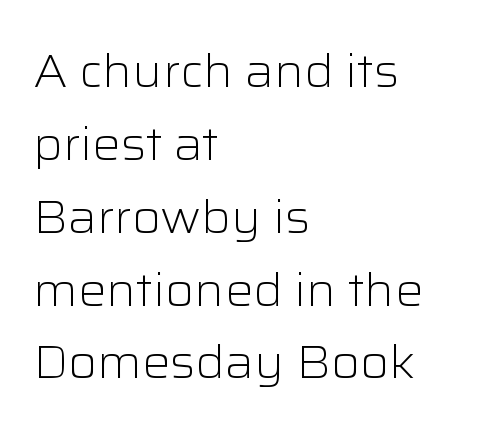
The image shows 47 px light sans-serif type, upright; set left-aligned, normal line spacing (1.55x), normal letter spacing, not underlined; low stroke contrast and a medium x-height.
